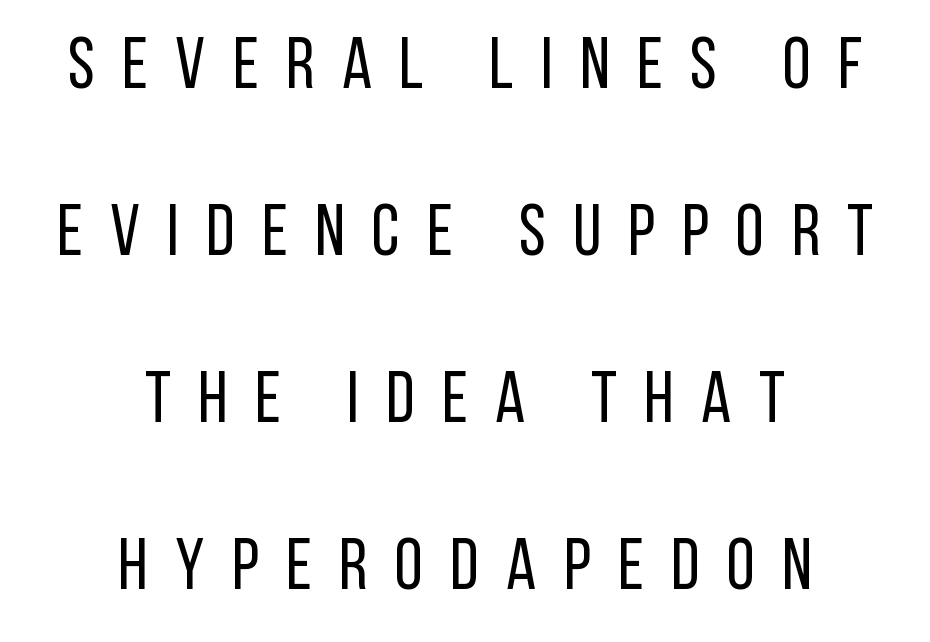
{"serif": "no", "italic": "no", "bold": "no", "weight": "regular", "width": "condensed", "stroke_contrast": "low", "x_height": "large", "monospaced": "no", "underline": "no", "align": "center", "line_spacing": "loose", "line_spacing_ratio": 2.32, "letter_spacing": "wide", "letter_spacing_em": 0.38, "glyph_px": 72}
